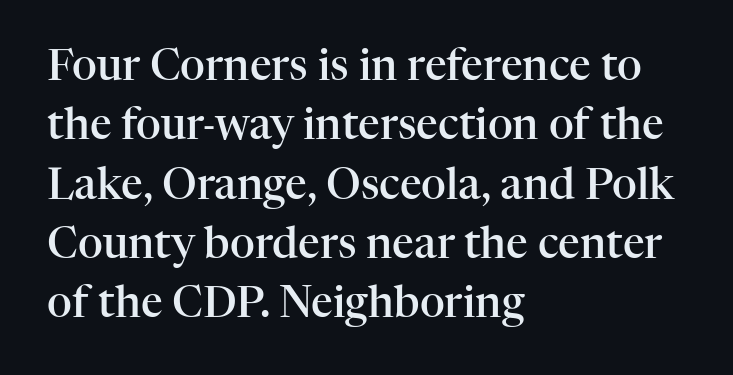
{"serif": "yes", "italic": "no", "bold": "semi", "weight": "semibold", "width": "normal", "stroke_contrast": "high", "x_height": "medium", "monospaced": "no", "underline": "no", "align": "left", "line_spacing": "normal", "line_spacing_ratio": 1.38, "letter_spacing": "normal", "letter_spacing_em": 0.0, "glyph_px": 43}
